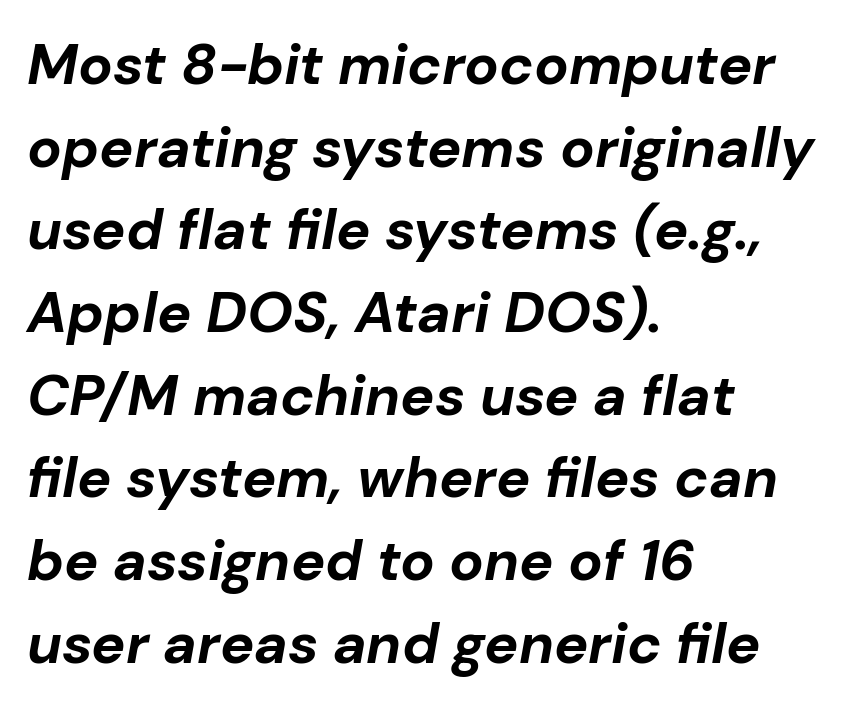
The image shows 57 px bold type, italic (leaning right); set left-aligned, normal line spacing (1.45x), normal letter spacing, not underlined; low stroke contrast and a medium x-height.
